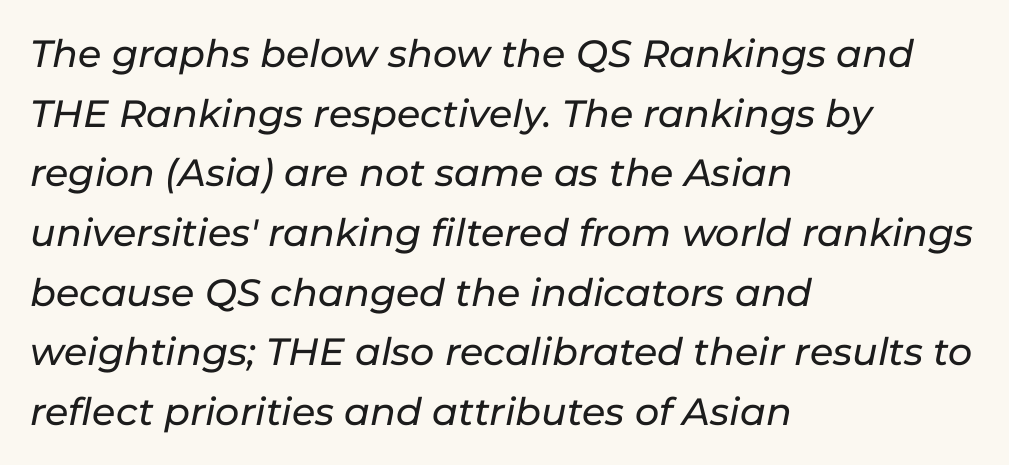
The image shows 38 px text type, italic (leaning right); set left-aligned, normal line spacing (1.57x), normal letter spacing, not underlined; low stroke contrast and a medium x-height.
